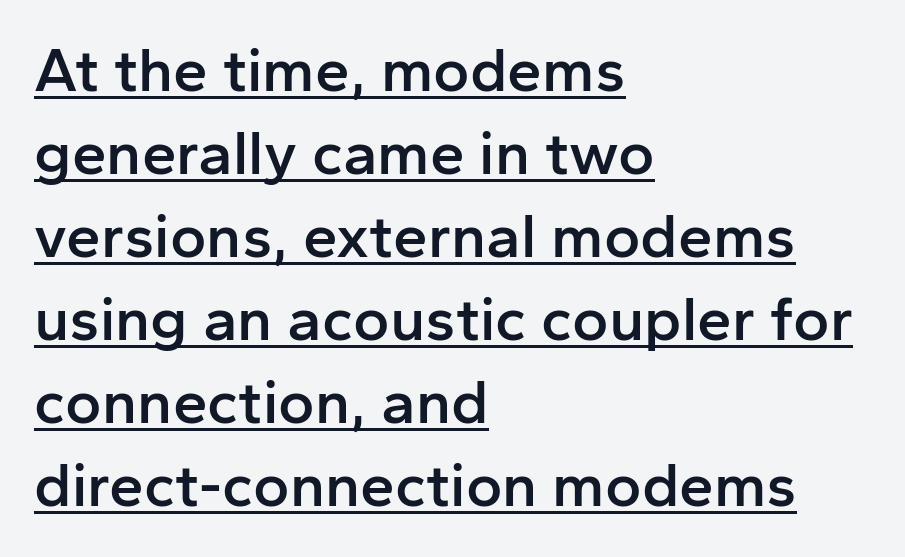
{"serif": "no", "italic": "no", "bold": "semi", "weight": "semibold", "width": "normal", "stroke_contrast": "low", "x_height": "medium", "monospaced": "no", "underline": "yes", "align": "left", "line_spacing": "normal", "line_spacing_ratio": 1.34, "letter_spacing": "normal", "letter_spacing_em": 0.0, "glyph_px": 62}
